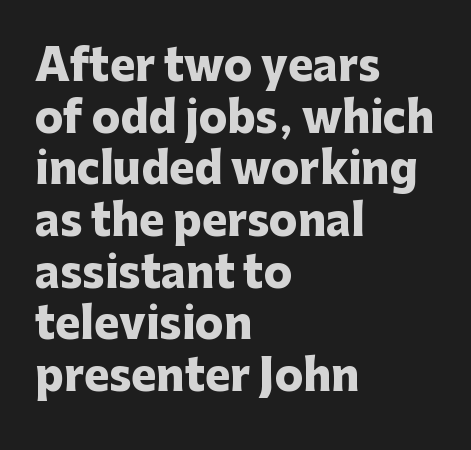
{"serif": "no", "italic": "no", "bold": "yes", "weight": "heavy", "width": "normal", "stroke_contrast": "low", "x_height": "medium", "monospaced": "no", "underline": "no", "align": "left", "line_spacing_ratio": 1.23, "letter_spacing": "normal", "letter_spacing_em": 0.0, "glyph_px": 42}
